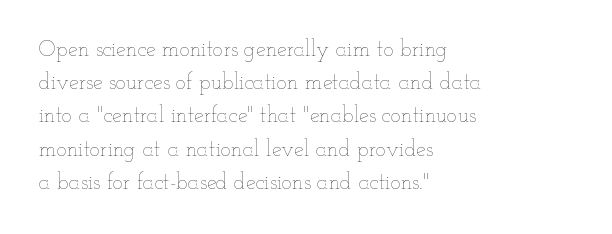
{"italic": "no", "bold": "no", "underline": "no", "align": "left", "line_spacing": "normal", "line_spacing_ratio": 1.51, "letter_spacing": "normal", "letter_spacing_em": 0.0, "glyph_px": 22}
